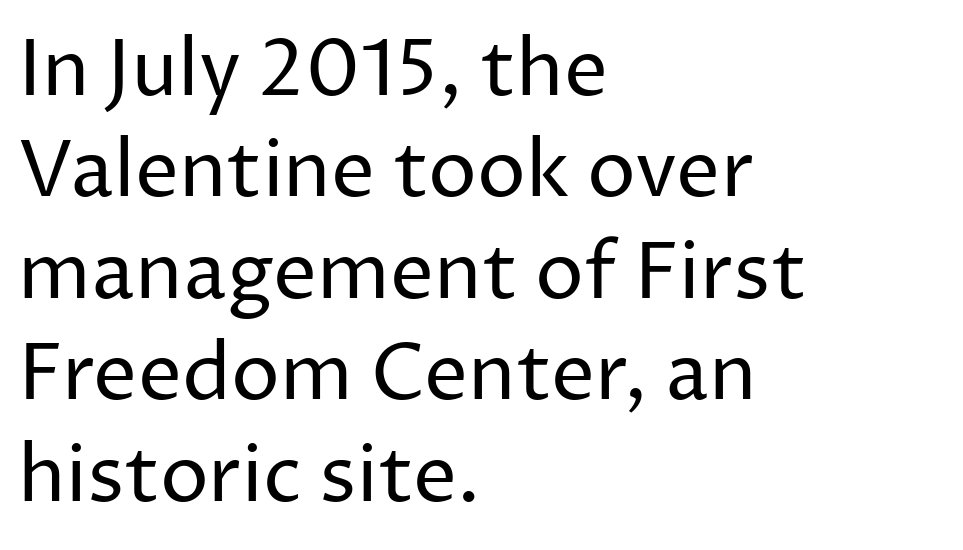
The passage shown stacks its lines at a standard gap. Does the lettering tilt? It doesn't — this is upright. The weight would be labelled regular, book, light, or lighter still. Typeset ragged right — the left edge is the straight one. These lines are rendered in a variable-pitch font. The passage shown is not underscored anywhere.
